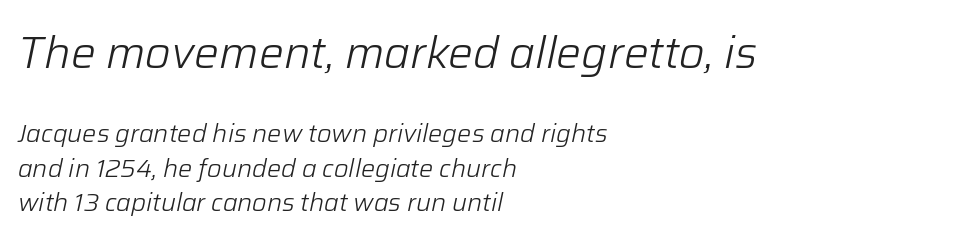
The image shows 44 px light type, italic (leaning right); set left-aligned, normal line spacing (1.37x), normal letter spacing, not underlined; the first (top) block is 1.76x larger; low stroke contrast and a medium x-height.
